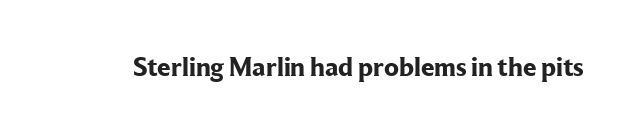
The image shows 27 px bold type, upright; set normal letter spacing, not underlined.
